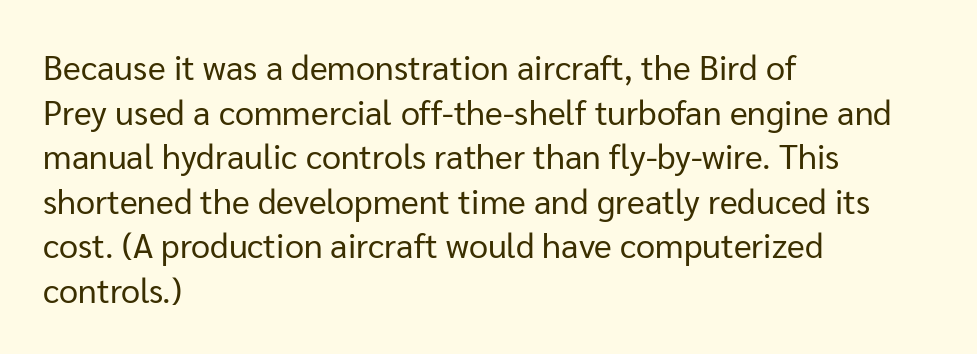
Q: Is the text bold? A: No.
Q: Is the text italic (slanted)? A: No, it is upright.
Q: Is the typeface a serif or a sans-serif typeface? A: Sans-serif.
Q: Is the text underlined? A: No.
Q: How is the paragraph aligned? A: Left-aligned.
Q: Is the spacing between letters normal or unusually wide? A: Normal.
Q: Is the spacing between lines tight, normal or loose? A: Normal.
Q: Width (condensed, normal, or wide)? A: Normal.
Q: Stroke contrast? A: Low.
Q: x-height? A: Medium.
Q: Monospaced? A: No.
